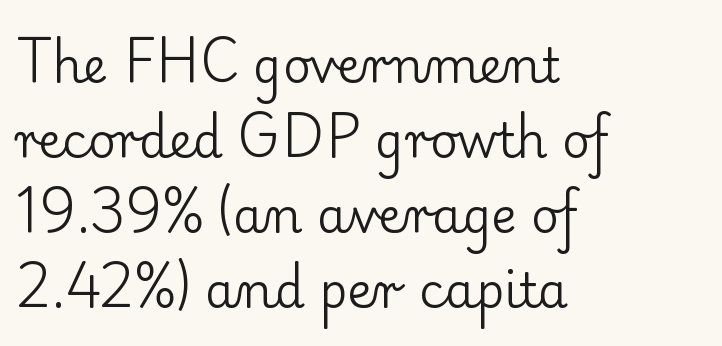
{"serif": "yes", "italic": "no", "bold": "no", "weight": "regular", "width": "normal", "stroke_contrast": "low", "x_height": "small", "monospaced": "no", "underline": "no", "align": "left", "line_spacing": "normal", "line_spacing_ratio": 1.56, "letter_spacing": "normal", "letter_spacing_em": 0.0, "glyph_px": 48}
